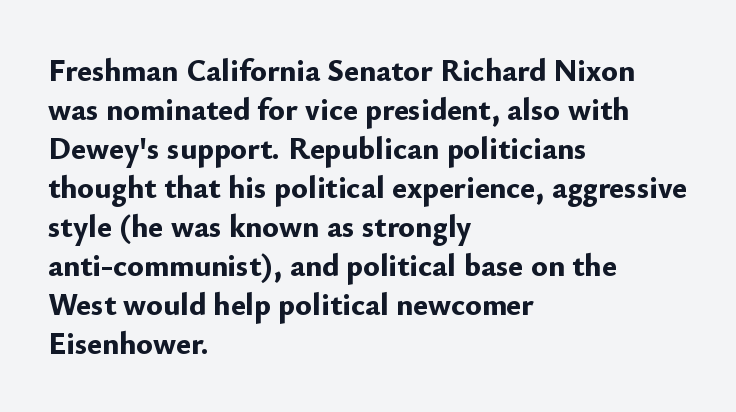
Q: Is the text bold? A: Yes.
Q: Is the text italic (slanted)? A: No, it is upright.
Q: Is the typeface a serif or a sans-serif typeface? A: Sans-serif.
Q: Is the text underlined? A: No.
Q: How is the paragraph aligned? A: Left-aligned.
Q: Is the spacing between letters normal or unusually wide? A: Normal.
Q: Is the spacing between lines tight, normal or loose? A: Normal.
Q: Width (condensed, normal, or wide)? A: Normal.
Q: Stroke contrast? A: Low.
Q: x-height? A: Small.
Q: Monospaced? A: No.
